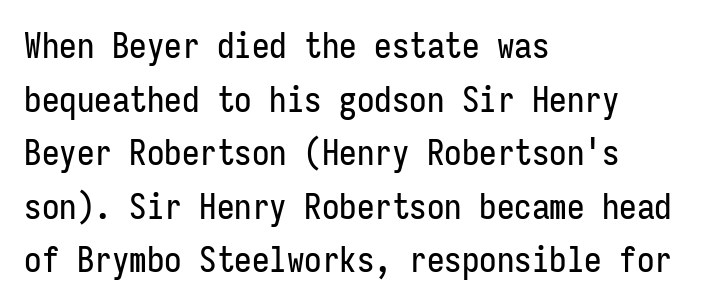
The lines sit at an ordinary, default distance from one another. This rendering leaves character spacing at its baseline value. A bare baseline throughout the passage. Rendered with straight, roman letterforms.
